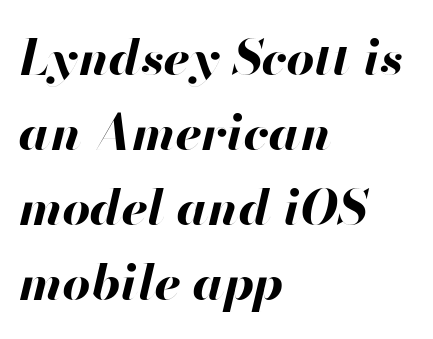
Q: Is the text bold? A: Yes.
Q: Is the text italic (slanted)? A: Yes, it leans right by about 13 degrees.
Q: Is the text underlined? A: No.
Q: How is the paragraph aligned? A: Left-aligned.
Q: Is the spacing between letters normal or unusually wide? A: Normal.
Q: Is the spacing between lines tight, normal or loose? A: Normal.
Q: Width (condensed, normal, or wide)? A: Normal.
Q: Stroke contrast? A: High.
Q: x-height? A: Small.
Q: Monospaced? A: No.
